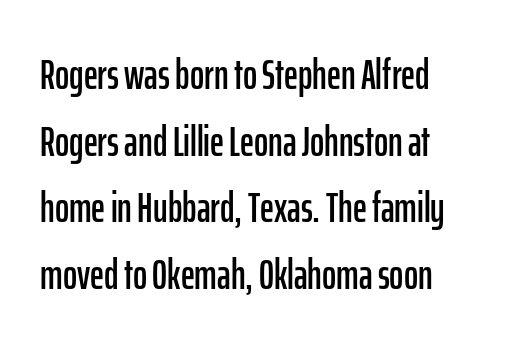
Q: Is the text italic (slanted)? A: No, it is upright.
Q: Is the typeface a serif or a sans-serif typeface? A: Sans-serif.
Q: Is the text underlined? A: No.
Q: How is the paragraph aligned? A: Left-aligned.
Q: Is the spacing between letters normal or unusually wide? A: Normal.
Q: Is the spacing between lines tight, normal or loose? A: Normal.
Q: Width (condensed, normal, or wide)? A: Condensed.
Q: Stroke contrast? A: Low.
Q: x-height? A: Medium.
Q: Monospaced? A: No.
